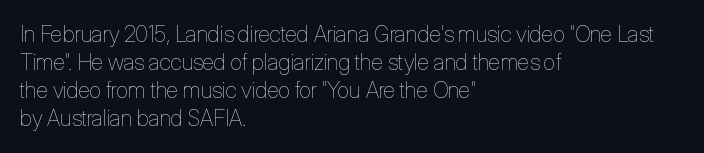
Normally led — the rows are evenly, conventionally spaced. Underlining? Definitely not there. The axis of the letterforms is exactly vertical. The passage is arranged the way most books set body copy — flush left. Default kerning and tracking; the words read as compact shapes.
